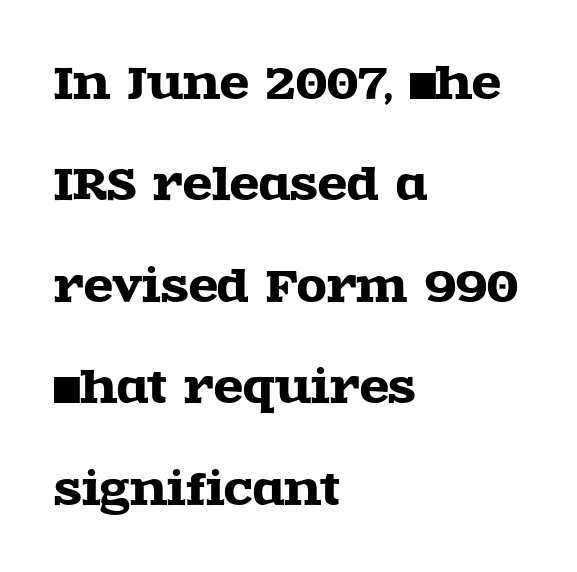
Q: Is the text italic (slanted)? A: No, it is upright.
Q: Is the typeface a serif or a sans-serif typeface? A: Serif.
Q: Is the text underlined? A: No.
Q: How is the paragraph aligned? A: Left-aligned.
Q: Is the spacing between letters normal or unusually wide? A: Normal.
Q: Is the spacing between lines tight, normal or loose? A: Loose.
Q: Width (condensed, normal, or wide)? A: Wide.
Q: x-height? A: Large.
Q: Monospaced? A: No.
